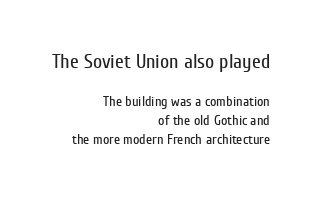
Evenly set lines give the paragraph a standard silhouette. No chunkiness to these letters — they're not bold. In terms of posture, this sample is upright. Compared with typical body copy, the letter spacing here is the same. The compositor pushed each line to the right boundary. Of the two passages, the one on top uses the larger point size.
